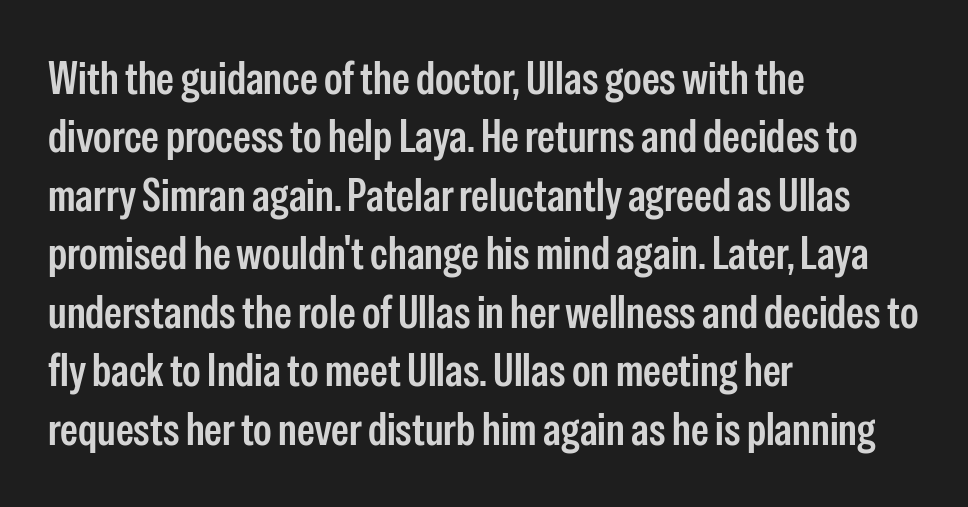
Interline gaps are of average width in this sample. Honestly, the letter spacing is just normal — you wouldn't notice it. You could not count columns in this text — the font is proportionally spaced. Teacher's note: observe the even left margin — that is flush-left alignment. Type without underlining.
